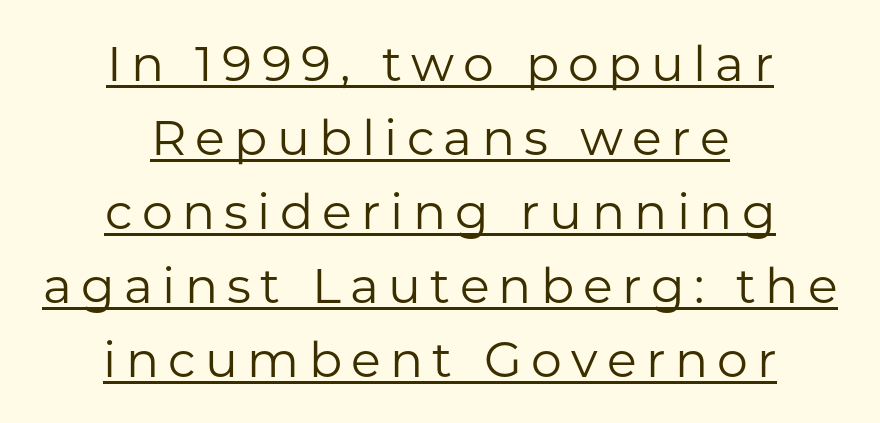
{"serif": "no", "italic": "no", "bold": "no", "weight": "regular", "width": "normal", "stroke_contrast": "low", "x_height": "medium", "monospaced": "no", "underline": "yes", "align": "center", "line_spacing": "normal", "line_spacing_ratio": 1.51, "glyph_px": 49}
